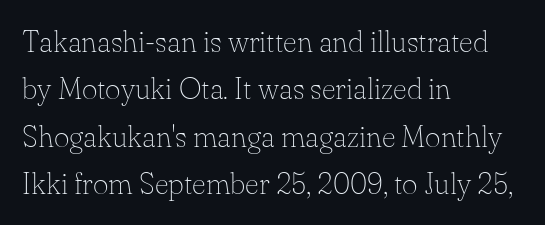
{"serif": "yes", "italic": "no", "bold": "no", "weight": "thin", "width": "normal", "stroke_contrast": "low", "x_height": "small", "monospaced": "no", "underline": "no", "align": "left", "line_spacing": "normal", "line_spacing_ratio": 1.58, "letter_spacing": "normal", "letter_spacing_em": 0.0, "glyph_px": 30}
